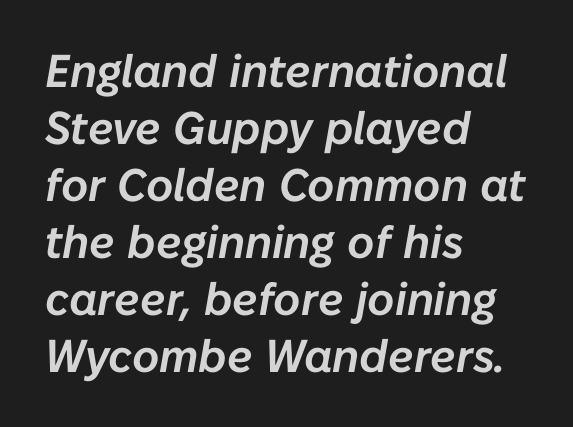
Check the space under the baseline: it is left empty. Short and long lines alike share a common starting point at left. Words appear dense and cohesive because spacing is normal. This sample has the flowing, uneven cadence of proportional lettering.
